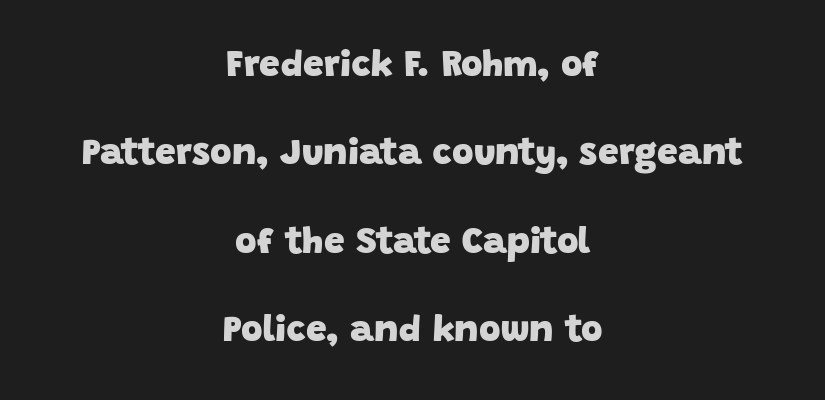
The image shows 37 px heavy sans-serif type; set centered, loose line spacing (2.39x), normal letter spacing, not underlined; low stroke contrast and a large x-height.
